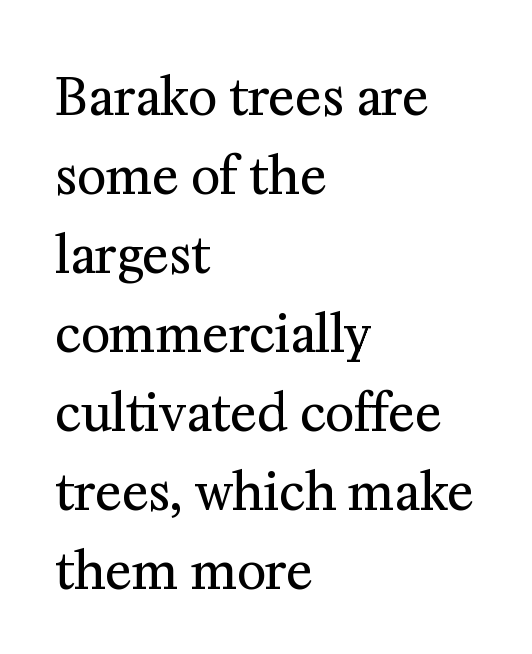
{"serif": "yes", "italic": "no", "bold": "no", "weight": "regular", "width": "normal", "stroke_contrast": "medium", "x_height": "medium", "monospaced": "no", "underline": "no", "align": "left", "line_spacing": "normal", "line_spacing_ratio": 1.58, "letter_spacing": "normal", "letter_spacing_em": 0.0, "glyph_px": 50}
